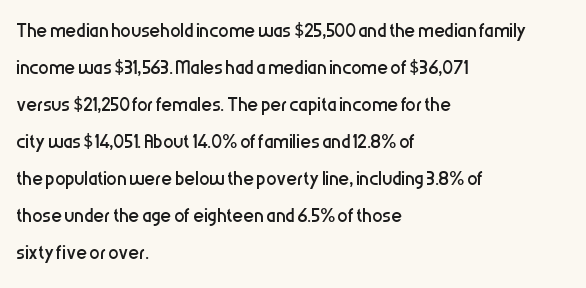
Q: Is the text bold? A: No.
Q: Is the text italic (slanted)? A: No, it is upright.
Q: Is the text underlined? A: No.
Q: How is the paragraph aligned? A: Left-aligned.
Q: Is the spacing between letters normal or unusually wide? A: Normal.
Q: Is the spacing between lines tight, normal or loose? A: Normal.
